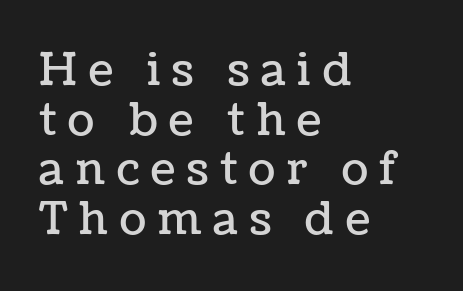
Line starts are locked; line ends wander. The space directly below the letters is spotless. The face used here is proportionally spaced, like ordinary book or web type. You could barely slide anything between these rows. The lettering holds an erect, upright posture throughout. The tracking reads as deliberately expanded to a designer's eye.
